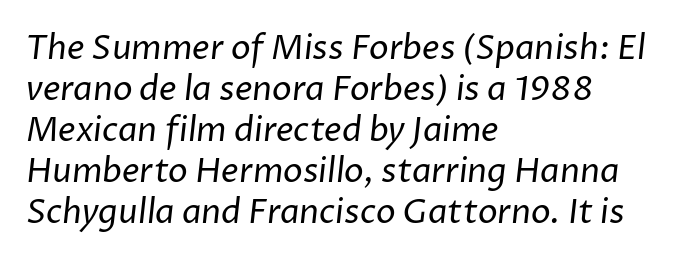
Here the designer chose a conventional face with non-uniform glyph widths. The characters are drawn with everyday or finer stroke widths. These lines are composed in type without serifs. Between one letter and the next there's only the usual sliver of space.
